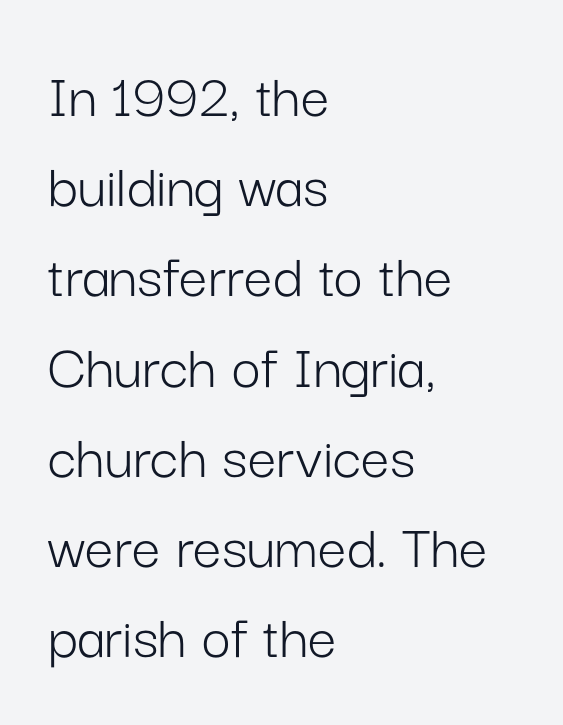
{"serif": "no", "italic": "no", "bold": "no", "weight": "light", "width": "normal", "stroke_contrast": "low", "x_height": "medium", "monospaced": "no", "underline": "no", "align": "left", "line_spacing": "normal", "line_spacing_ratio": 1.41, "letter_spacing": "normal", "letter_spacing_em": 0.0, "glyph_px": 64}
